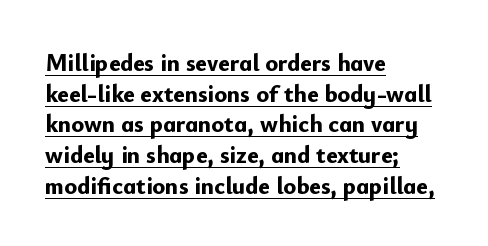
{"italic": "no", "bold": "yes", "underline": "yes", "align": "left", "line_spacing": "normal", "line_spacing_ratio": 1.28, "letter_spacing": "normal", "letter_spacing_em": 0.0, "glyph_px": 24}
